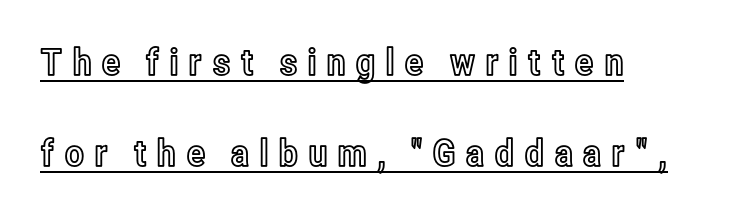
Q: Is the text italic (slanted)? A: No, it is upright.
Q: Is the text underlined? A: Yes.
Q: How is the paragraph aligned? A: Left-aligned.
Q: Is the spacing between letters normal or unusually wide? A: Unusually wide.
Q: Is the spacing between lines tight, normal or loose? A: Loose.
Q: Width (condensed, normal, or wide)? A: Condensed.
Q: x-height? A: Medium.
Q: Monospaced? A: No.
